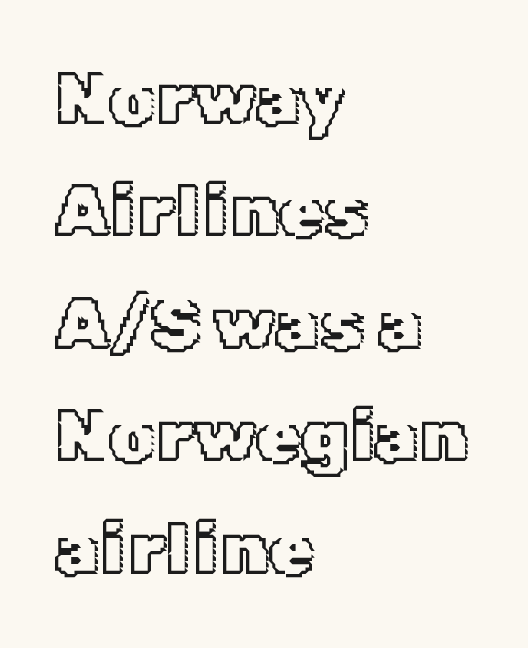
{"italic": "no", "width": "normal", "x_height": "medium", "monospaced": "no", "underline": "no", "align": "left", "line_spacing": "normal", "line_spacing_ratio": 1.54, "letter_spacing": "normal", "letter_spacing_em": 0.0, "glyph_px": 73}
